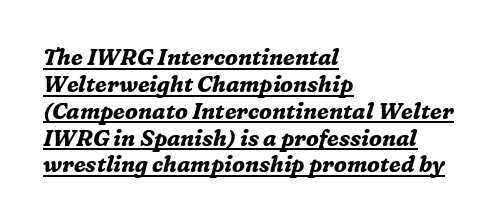
Q: Is the text bold? A: Yes.
Q: Is the text italic (slanted)? A: Yes, it leans right by about 16 degrees.
Q: Is the text underlined? A: Yes.
Q: How is the paragraph aligned? A: Left-aligned.
Q: Is the spacing between letters normal or unusually wide? A: Normal.
